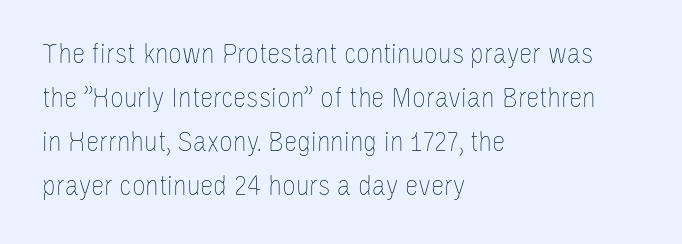
The image shows 30 px thin, condensed type, upright; set left-aligned, normal line spacing (1.47x), normal letter spacing, not underlined; low stroke contrast and a large x-height.
